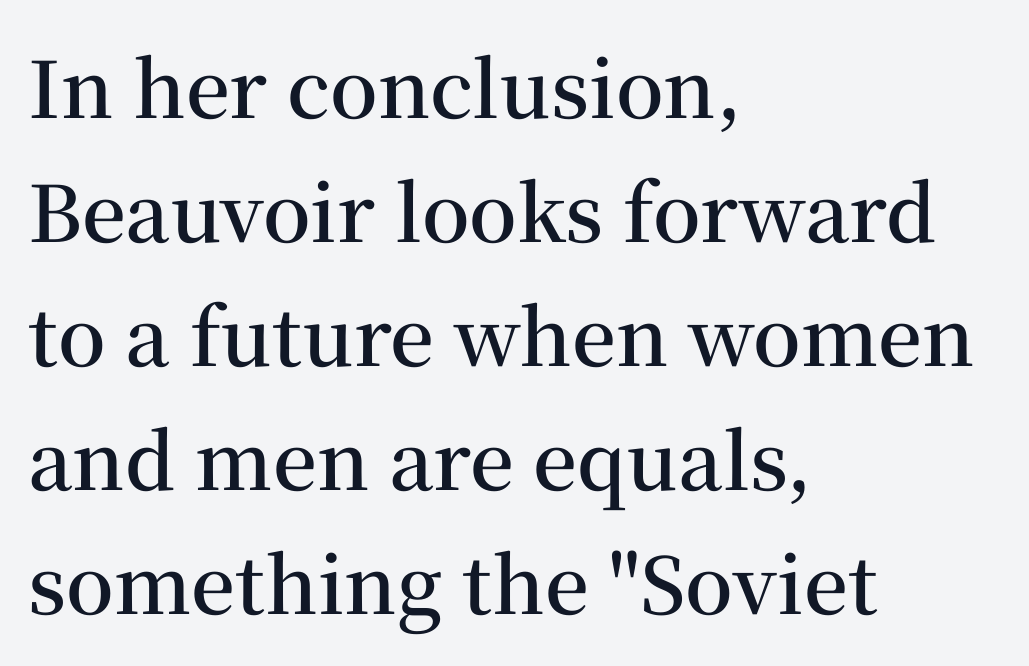
{"serif": "yes", "italic": "no", "bold": "semi", "weight": "semibold", "width": "normal", "stroke_contrast": "medium", "x_height": "medium", "monospaced": "no", "underline": "no", "align": "left", "line_spacing": "normal", "line_spacing_ratio": 1.59, "letter_spacing": "normal", "letter_spacing_em": 0.0, "glyph_px": 78}
